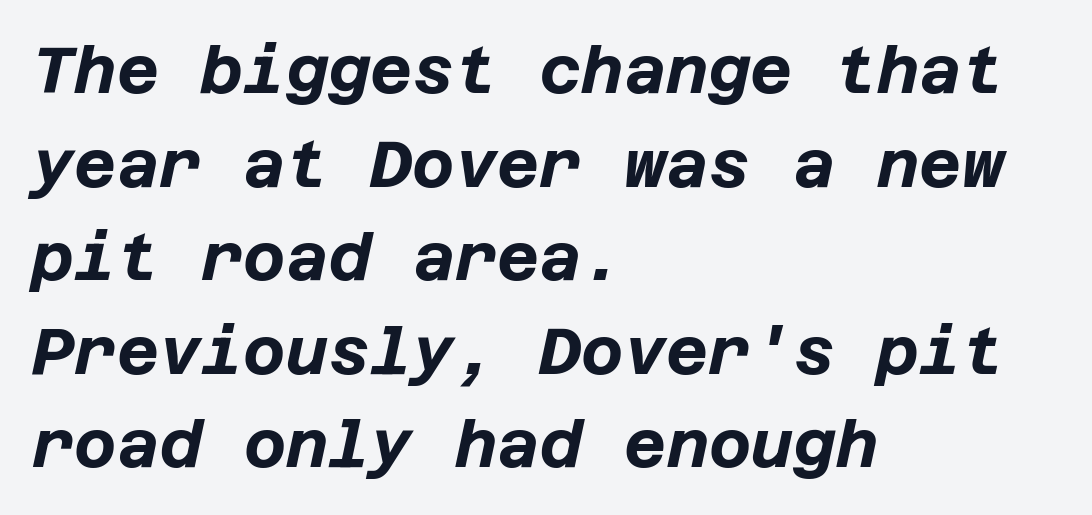
The image shows 65 px bold type, italic (leaning right); set left-aligned, normal line spacing (1.44x), normal letter spacing, not underlined; low stroke contrast and a large x-height.
